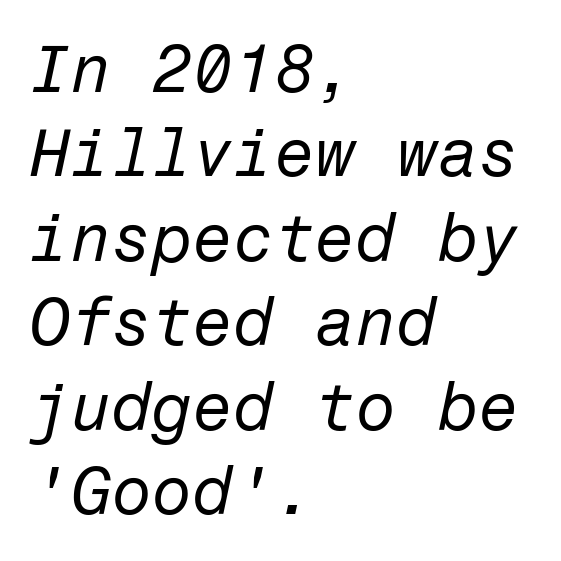
The image shows 66 px regular-weight type, italic (leaning right); set left-aligned, normal line spacing (1.28x), normal letter spacing, not underlined; low stroke contrast and a medium x-height.
